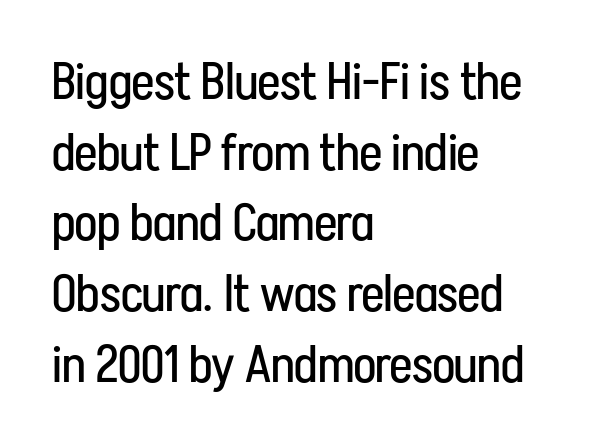
{"serif": "no", "italic": "no", "bold": "no", "weight": "regular", "width": "condensed", "stroke_contrast": "low", "x_height": "medium", "monospaced": "no", "underline": "no", "align": "left", "line_spacing": "normal", "line_spacing_ratio": 1.36, "letter_spacing": "normal", "letter_spacing_em": 0.0, "glyph_px": 52}
